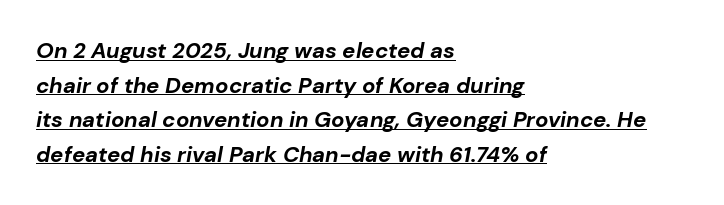
The lines in this sample share a left origin and differ only in where they stop. A typesetter would mark this as italic. Stroke thickness is high; the sample reads as a true bold. Inter-character spacing is left at the font's built-in metrics. Interline gaps are of average width in this sample. Underline: present.
